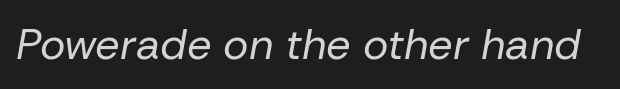
The typeface has the unassuming heft of standard copy or less. The rendering uses natural spacing where letterforms have individual widths. Honestly, the letter spacing is just normal — you wouldn't notice it. In terms of posture, this sample is oblique. Descenders are the only things crossing below the line.
